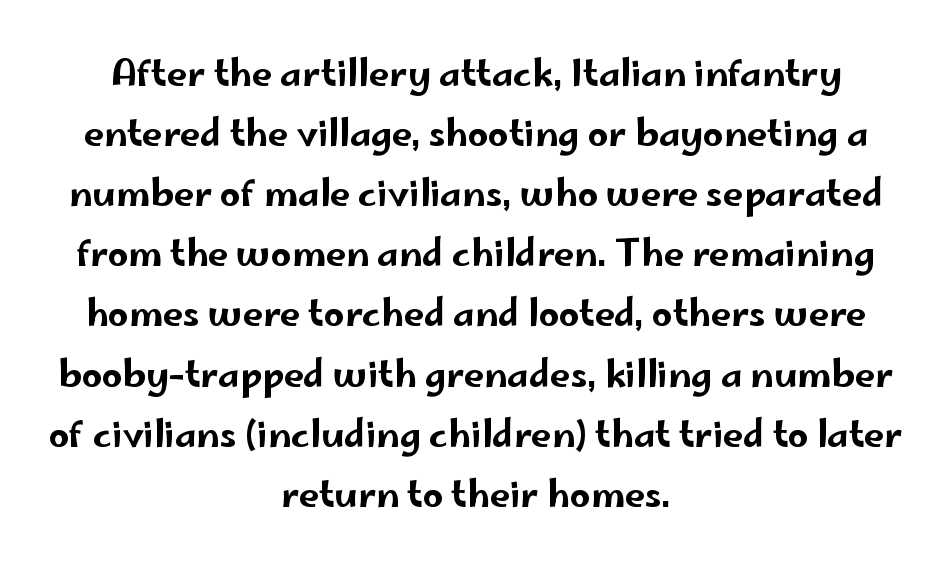
Q: Is the text italic (slanted)? A: No, it is upright.
Q: Is the typeface a serif or a sans-serif typeface? A: Sans-serif.
Q: Is the text underlined? A: No.
Q: How is the paragraph aligned? A: Centered.
Q: Is the spacing between letters normal or unusually wide? A: Normal.
Q: Is the spacing between lines tight, normal or loose? A: Normal.
Q: Width (condensed, normal, or wide)? A: Wide.
Q: Stroke contrast? A: Low.
Q: x-height? A: Small.
Q: Monospaced? A: No.
